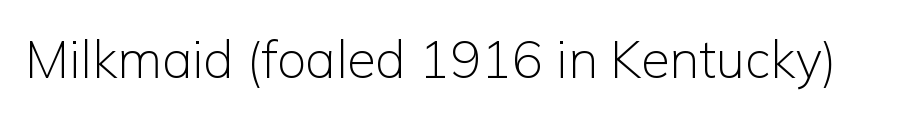
{"serif": "no", "italic": "no", "bold": "no", "weight": "light", "width": "normal", "stroke_contrast": "low", "x_height": "medium", "monospaced": "no", "underline": "no", "letter_spacing": "normal", "letter_spacing_em": 0.0, "glyph_px": 52}
